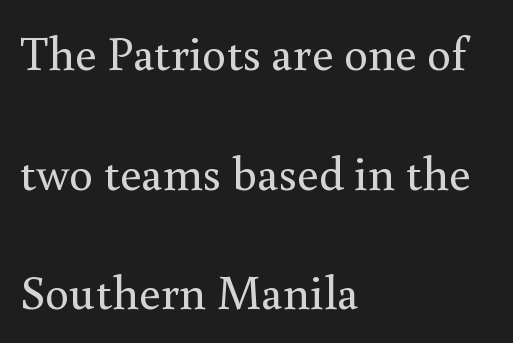
Glance below the letters and you will spot only blank space. Summary of vertical rhythm: relaxed, with wide interline spacing. Are there feet on the stems? There are — it's a serif. Nothing heavy about these letters — not bold at all. In CSS terms this would be text-align: left.
